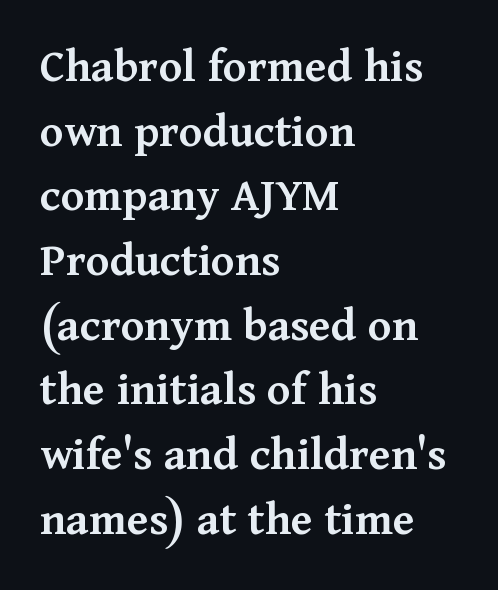
The image shows 49 px semibold serif type, upright; set left-aligned, normal line spacing (1.32x), normal letter spacing, not underlined; medium stroke contrast and a medium x-height.
